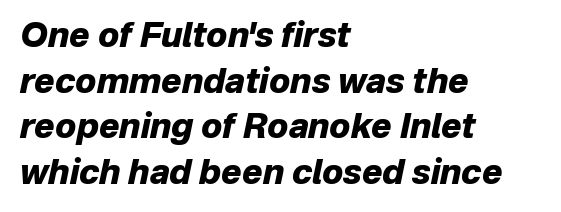
The image shows 34 px heavy type, italic (leaning right); set left-aligned, normal line spacing (1.34x), normal letter spacing, not underlined; low stroke contrast and a medium x-height.
